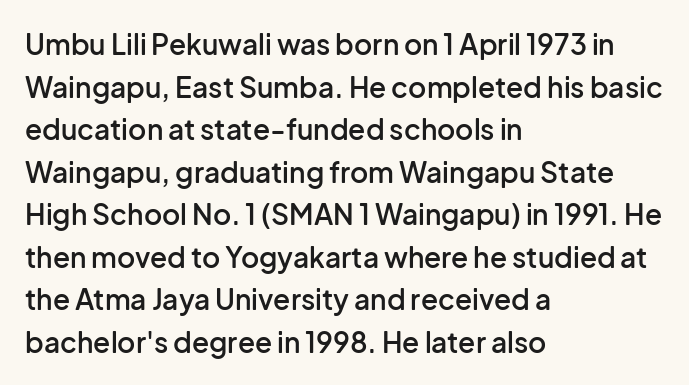
{"serif": "no", "italic": "no", "bold": "semi", "weight": "semibold", "width": "normal", "stroke_contrast": "low", "x_height": "medium", "monospaced": "no", "underline": "no", "align": "left", "line_spacing": "normal", "line_spacing_ratio": 1.52, "letter_spacing": "normal", "letter_spacing_em": 0.0, "glyph_px": 28}
